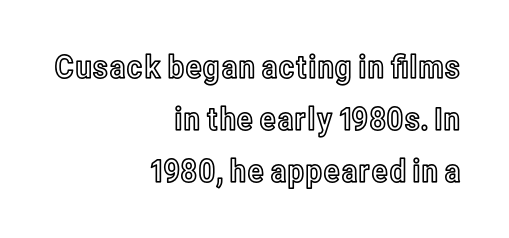
The image shows 32 px condensed type, upright; set right-aligned, normal line spacing (1.62x), normal letter spacing, not underlined; a medium x-height.
